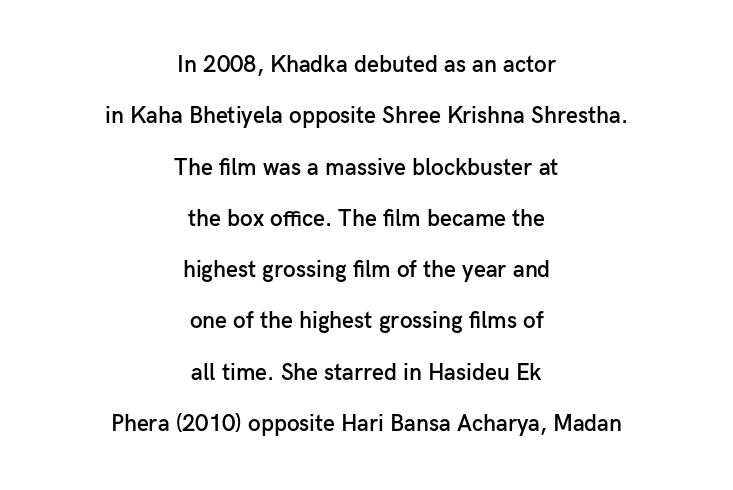
Look at the stroke-to-counter ratio: somewhat heavy, a semibold. Interline gaps are noticeably wide in this sample. Glance below the letters and you will spot only blank space. A student would call this center alignment; a typographer would say set centered. Default kerning and tracking; the words read as compact shapes.
